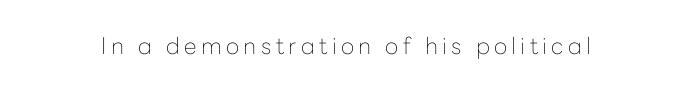
The image shows 23 px text type, upright; set not underlined.
